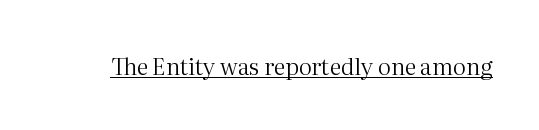
{"italic": "no", "bold": "no", "underline": "yes", "letter_spacing": "normal", "letter_spacing_em": 0.0, "glyph_px": 23}
